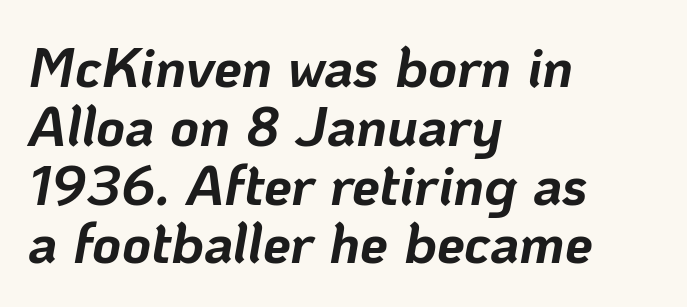
Nothing unusual about the tracking: characters are spaced as the font intends. Note the varied advance widths — an 'i' is clearly narrower than an 'm'. Strokes here are thick enough to call this a true bold. The rendering anchors every line to the left-hand side.
